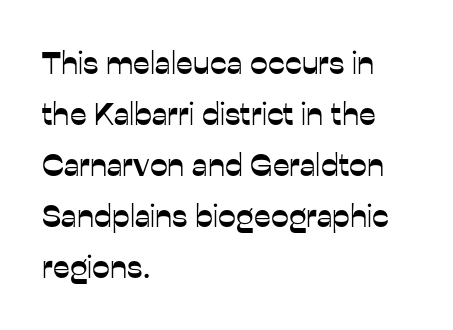
The image shows 32 px sans-serif type, upright; set left-aligned, normal line spacing (1.59x), normal letter spacing, not underlined; low stroke contrast and a medium x-height.
